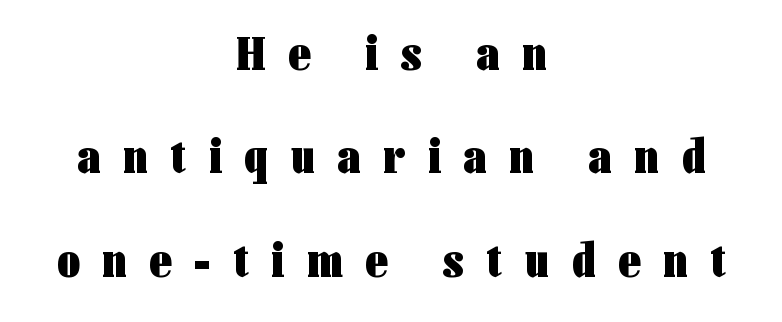
{"serif": "no", "italic": "no", "bold": "yes", "weight": "heavy", "width": "condensed", "stroke_contrast": "low", "x_height": "medium", "monospaced": "no", "underline": "no", "align": "center", "line_spacing": "loose", "line_spacing_ratio": 2.11, "letter_spacing": "wide", "letter_spacing_em": 0.47, "glyph_px": 49}
